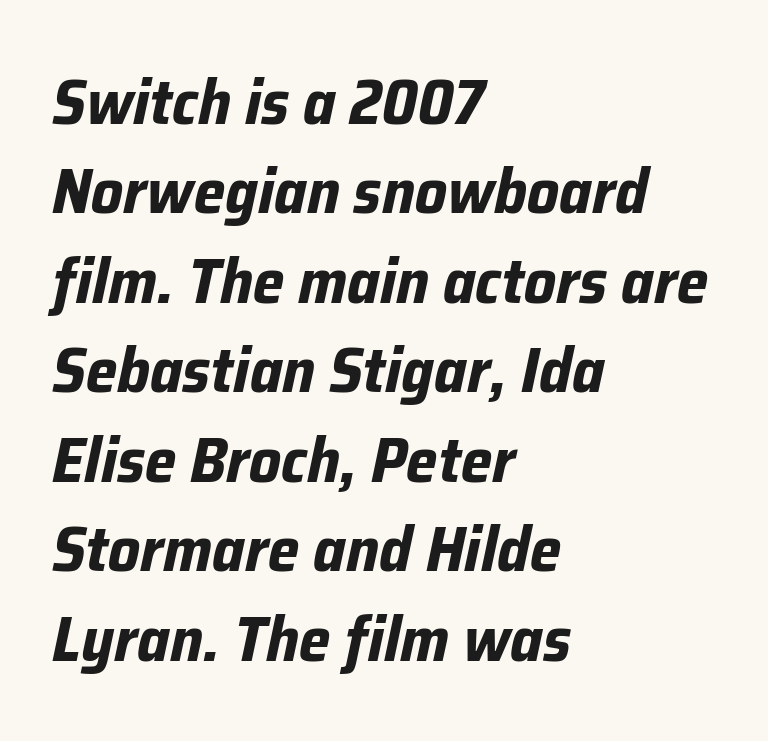
Q: Is the text bold? A: Yes.
Q: Is the text italic (slanted)? A: Yes, it leans right by about 12 degrees.
Q: Is the text underlined? A: No.
Q: How is the paragraph aligned? A: Left-aligned.
Q: Is the spacing between letters normal or unusually wide? A: Normal.
Q: Is the spacing between lines tight, normal or loose? A: Normal.
Q: Width (condensed, normal, or wide)? A: Normal.
Q: Stroke contrast? A: Low.
Q: x-height? A: Medium.
Q: Monospaced? A: No.
